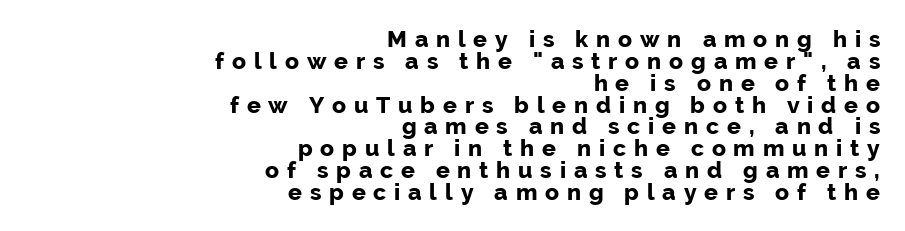
Q: Is the text bold? A: Yes.
Q: Is the text italic (slanted)? A: No, it is upright.
Q: Is the text underlined? A: No.
Q: How is the paragraph aligned? A: Right-aligned.
Q: Is the spacing between letters normal or unusually wide? A: Unusually wide.
Q: Is the spacing between lines tight, normal or loose? A: Tight.
